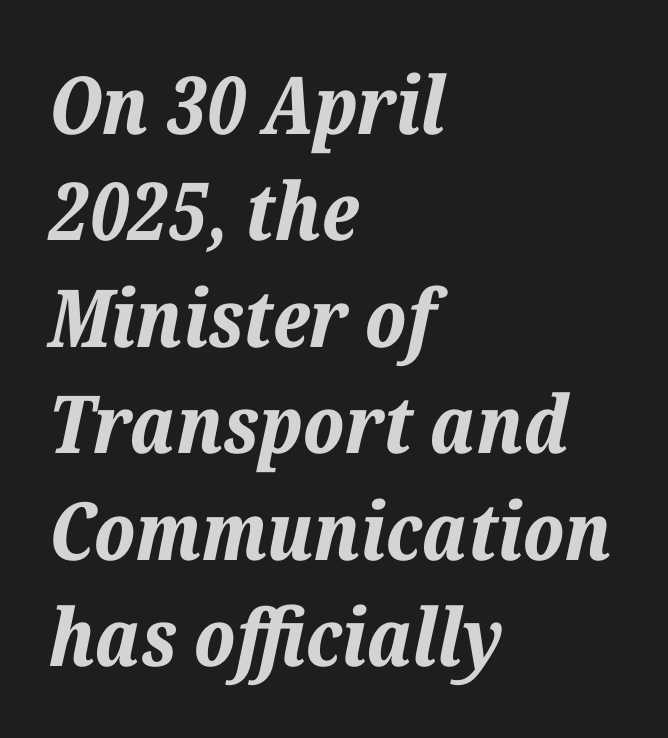
{"italic": "yes", "lean": "right", "slant_degrees": 12, "bold": "yes", "weight": "bold", "width": "normal", "stroke_contrast": "low", "x_height": "medium", "monospaced": "no", "underline": "no", "align": "left", "line_spacing": "normal", "line_spacing_ratio": 1.33, "letter_spacing": "normal", "letter_spacing_em": 0.0, "glyph_px": 80}
